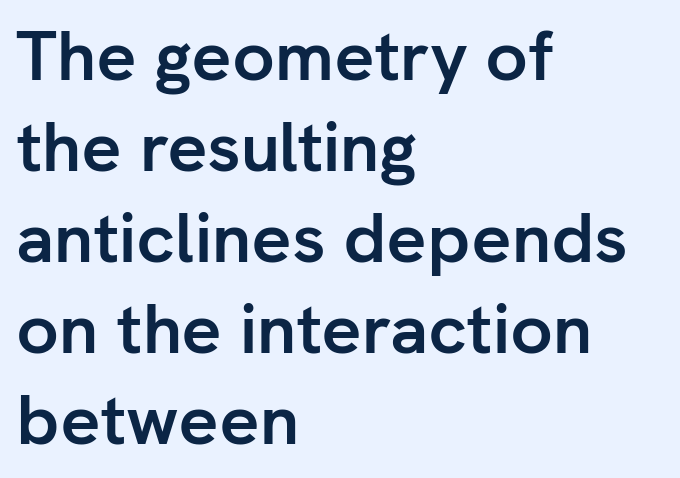
{"serif": "no", "italic": "no", "bold": "yes", "weight": "semibold", "width": "normal", "stroke_contrast": "low", "x_height": "medium", "monospaced": "no", "underline": "no", "align": "left", "line_spacing": "normal", "line_spacing_ratio": 1.3, "letter_spacing": "normal", "letter_spacing_em": 0.0, "glyph_px": 70}
